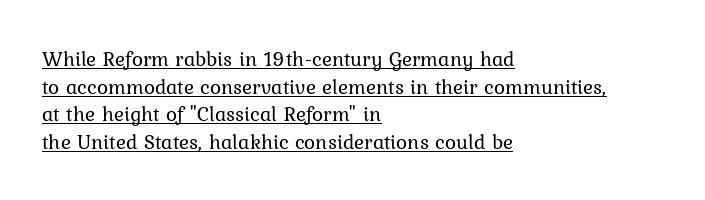
{"italic": "no", "bold": "no", "underline": "yes", "align": "left", "line_spacing": "normal", "line_spacing_ratio": 1.31, "letter_spacing": "normal", "letter_spacing_em": 0.0, "glyph_px": 21}
